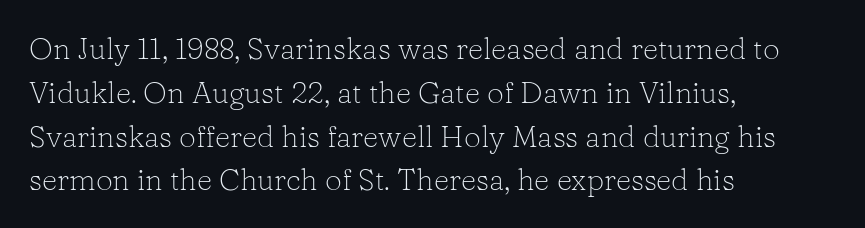
Q: Is the text bold? A: No.
Q: Is the text italic (slanted)? A: No, it is upright.
Q: Is the typeface a serif or a sans-serif typeface? A: Serif.
Q: Is the text underlined? A: No.
Q: How is the paragraph aligned? A: Left-aligned.
Q: Is the spacing between letters normal or unusually wide? A: Normal.
Q: Is the spacing between lines tight, normal or loose? A: Normal.
Q: Width (condensed, normal, or wide)? A: Normal.
Q: Stroke contrast? A: Low.
Q: x-height? A: Medium.
Q: Monospaced? A: No.
